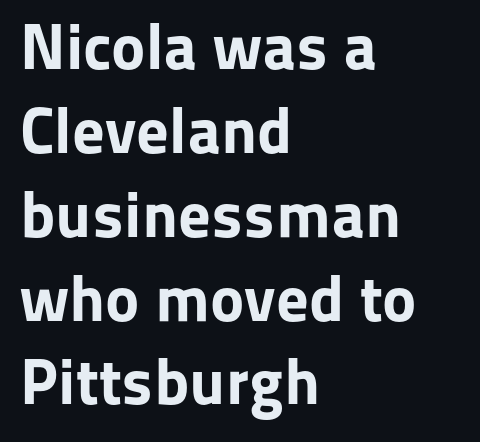
Q: Is the text bold? A: Yes.
Q: Is the text italic (slanted)? A: No, it is upright.
Q: Is the typeface a serif or a sans-serif typeface? A: Sans-serif.
Q: Is the text underlined? A: No.
Q: How is the paragraph aligned? A: Left-aligned.
Q: Is the spacing between letters normal or unusually wide? A: Normal.
Q: Is the spacing between lines tight, normal or loose? A: Normal.
Q: Width (condensed, normal, or wide)? A: Normal.
Q: Stroke contrast? A: Low.
Q: x-height? A: Medium.
Q: Monospaced? A: No.
